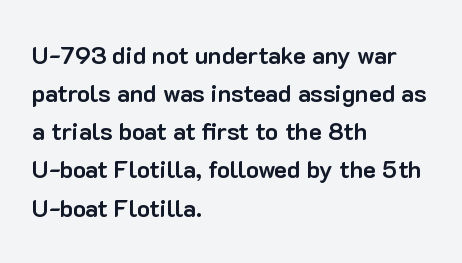
Q: Is the text bold? A: Yes.
Q: Is the text italic (slanted)? A: No, it is upright.
Q: Is the text underlined? A: No.
Q: How is the paragraph aligned? A: Left-aligned.
Q: Is the spacing between letters normal or unusually wide? A: Normal.
Q: Is the spacing between lines tight, normal or loose? A: Normal.
